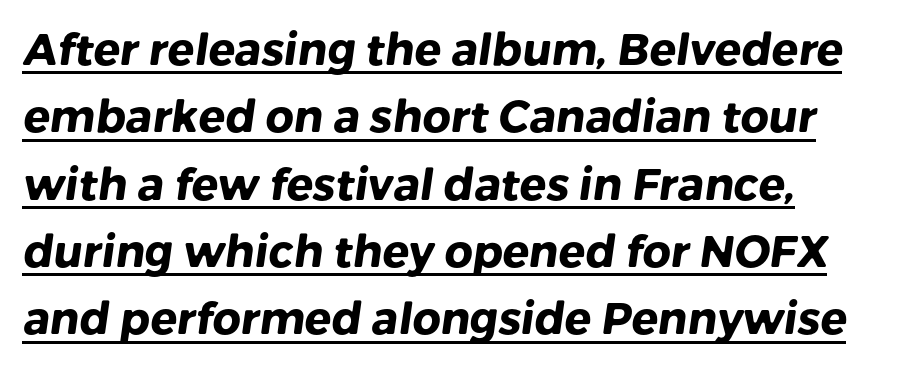
The image shows 44 px heavy sans-serif type; set left-aligned, normal line spacing (1.53x), normal letter spacing, underlined; low stroke contrast and a medium x-height.
